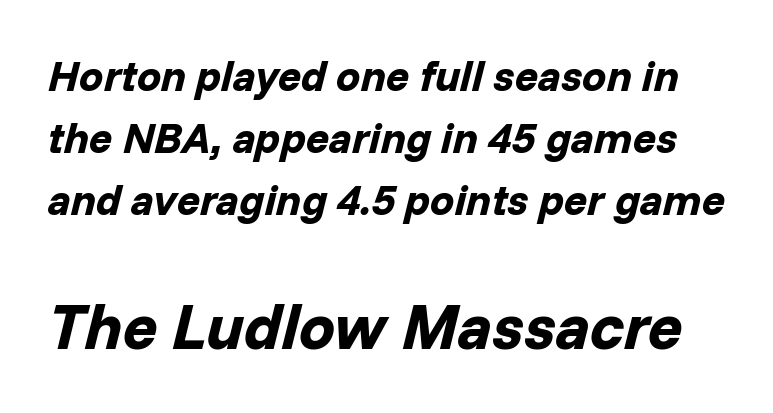
The image shows 64 px bold type, italic (leaning right); set normal line spacing (1.44x), normal letter spacing, not underlined; the second (bottom) block is 1.49x larger; low stroke contrast and a medium x-height.
